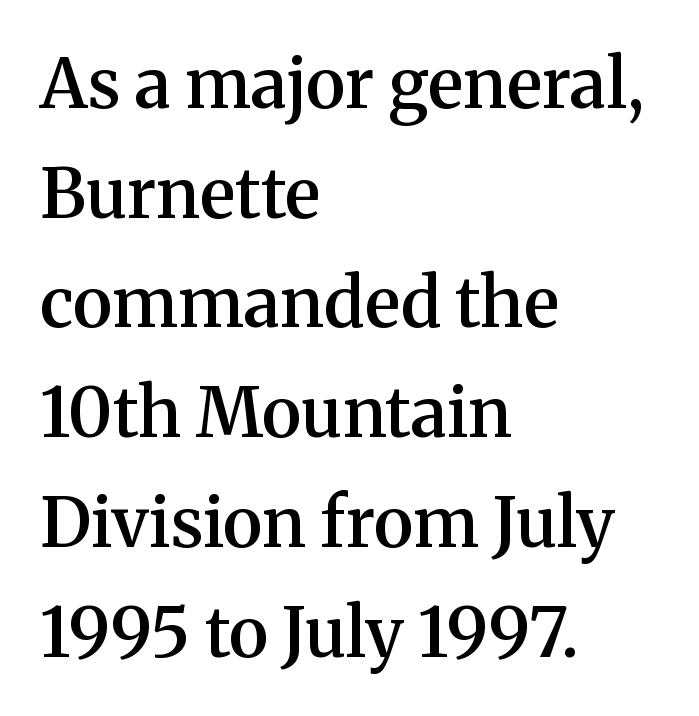
{"serif": "yes", "italic": "no", "bold": "semi", "weight": "semibold", "width": "normal", "stroke_contrast": "medium", "x_height": "medium", "monospaced": "no", "underline": "no", "align": "left", "line_spacing": "normal", "line_spacing_ratio": 1.59, "letter_spacing": "normal", "letter_spacing_em": 0.0, "glyph_px": 69}
